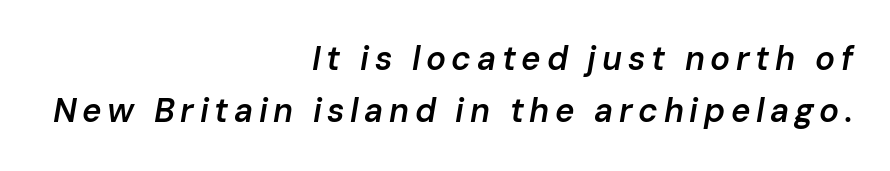
The image shows 33 px semibold type, italic (leaning right); set right-aligned, normal line spacing (1.59x), not underlined; low stroke contrast and a medium x-height.
